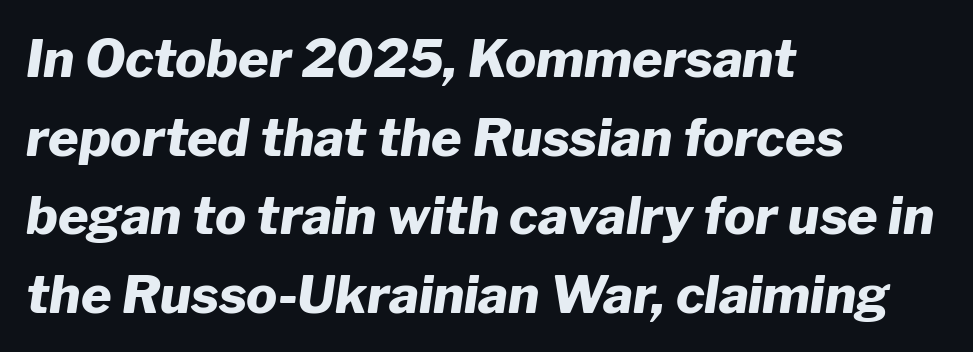
Q: Is the text bold? A: Yes.
Q: Is the text italic (slanted)? A: Yes, it leans right by about 8 degrees.
Q: Is the text underlined? A: No.
Q: How is the paragraph aligned? A: Left-aligned.
Q: Is the spacing between letters normal or unusually wide? A: Normal.
Q: Is the spacing between lines tight, normal or loose? A: Normal.
Q: Width (condensed, normal, or wide)? A: Normal.
Q: Stroke contrast? A: Low.
Q: x-height? A: Medium.
Q: Monospaced? A: No.
